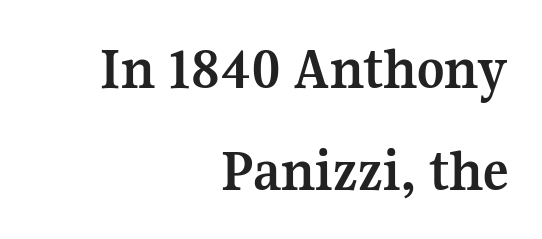
The image shows 60 px semibold serif type, upright; set right-aligned, normal line spacing (1.7x), normal letter spacing, not underlined; medium stroke contrast and a medium x-height.
